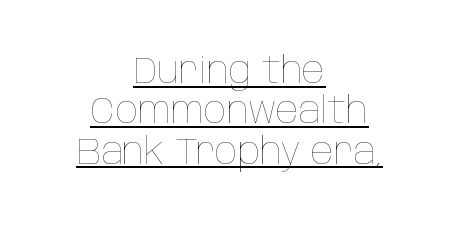
The image shows 37 px thin, condensed type, upright; set centered, tight line spacing (1.09x), normal letter spacing, underlined; low stroke contrast and a large x-height.
